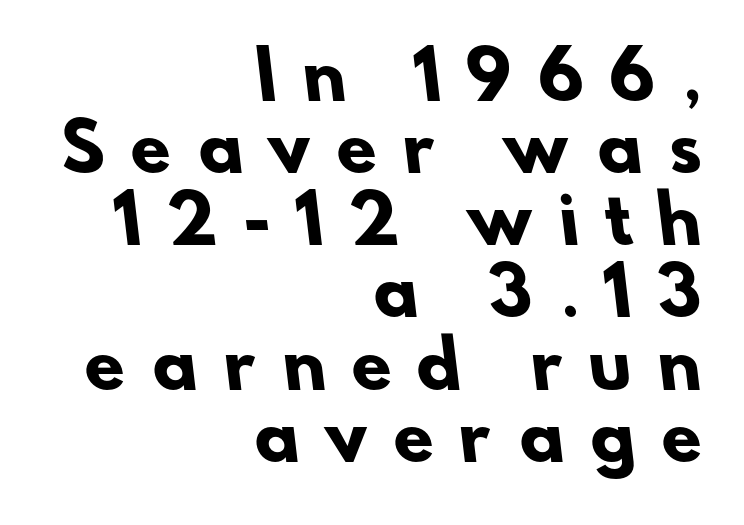
The string is rendered with underlining switched off. Quick note: interline space is minimal. Caption: multi-line text, flush right, ragged left. A typesetter would label this face a sans. Inter-character spacing is expanded well beyond the font's built-in metrics.
